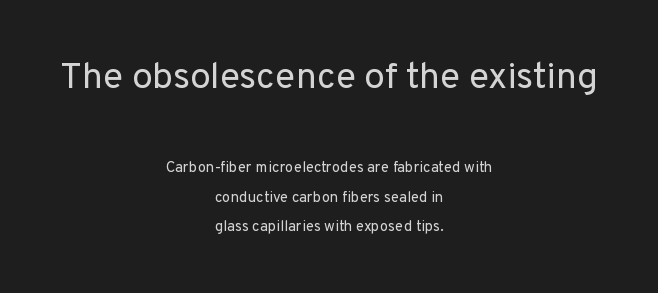
The image shows 37 px regular-weight sans-serif type, upright; set centered, loose line spacing (1.98x), normal letter spacing, not underlined; the first (top) block is 2.47x larger; low stroke contrast and a medium x-height.
